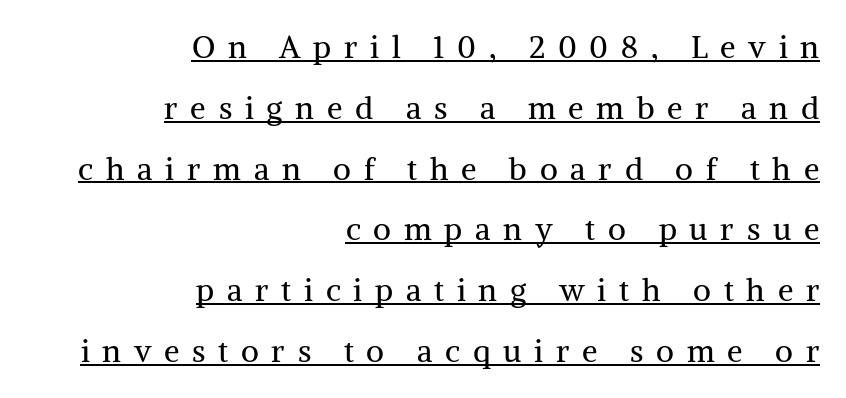
The image shows 31 px regular-weight serif type, upright; set right-aligned, loose line spacing (1.96x), unusually wide letter spacing (+0.41 em), underlined; medium stroke contrast and a medium x-height.
